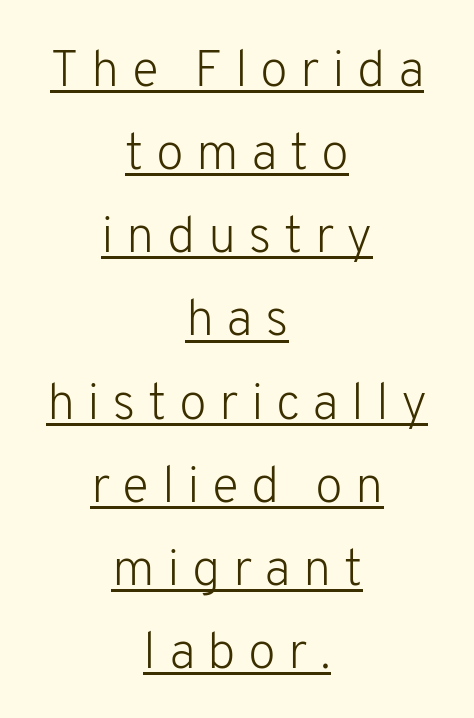
{"serif": "no", "italic": "no", "bold": "no", "weight": "light", "width": "normal", "stroke_contrast": "low", "x_height": "medium", "monospaced": "no", "underline": "yes", "align": "center", "line_spacing": "normal", "line_spacing_ratio": 1.63, "letter_spacing": "wide", "letter_spacing_em": 0.24, "glyph_px": 51}
